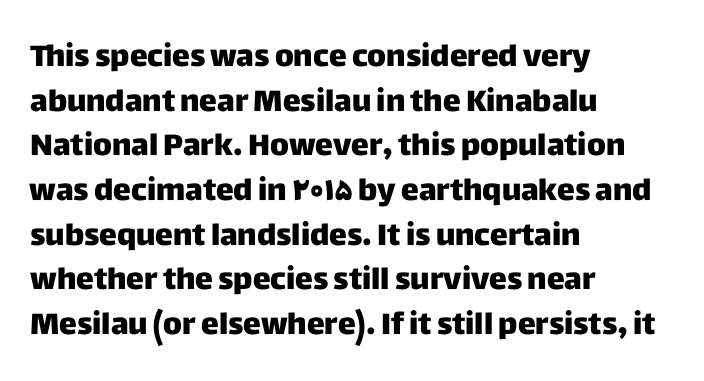
Evenly set lines give the paragraph a standard silhouette. In CSS terms this would be text-align: left. This rendering employs a face without finishing strokes, i.e., a sans-serif. Character widths vary here, with narrow letters taking less room than wide ones. Standard letterfit; no display-style spreading of the glyphs.
